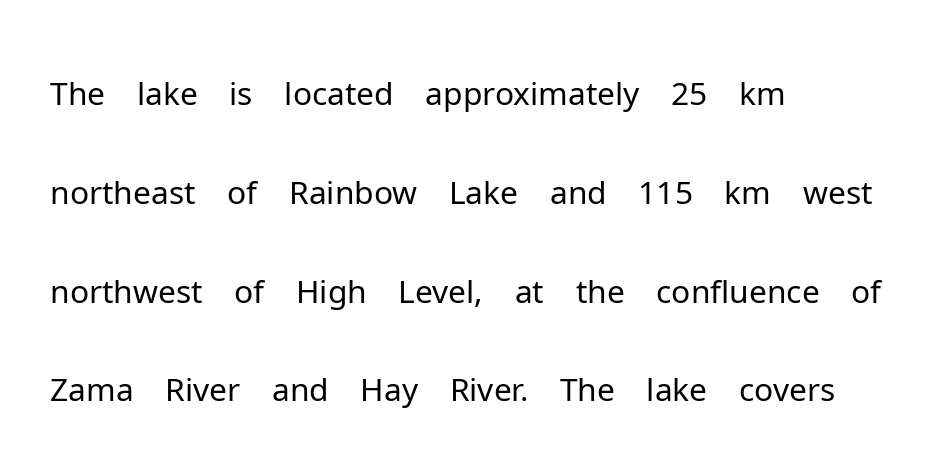
{"serif": "no", "italic": "no", "bold": "no", "weight": "light", "width": "normal", "stroke_contrast": "low", "x_height": "medium", "monospaced": "no", "underline": "no", "align": "left", "line_spacing": "normal", "line_spacing_ratio": 1.52, "letter_spacing": "normal", "letter_spacing_em": 0.0, "glyph_px": 65}
